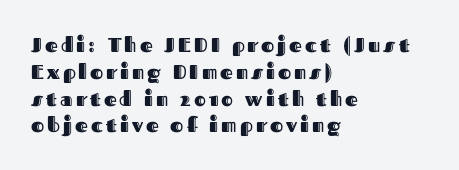
Q: Is the text italic (slanted)? A: No, it is upright.
Q: Is the text underlined? A: No.
Q: How is the paragraph aligned? A: Left-aligned.
Q: Is the spacing between lines tight, normal or loose? A: Normal.
